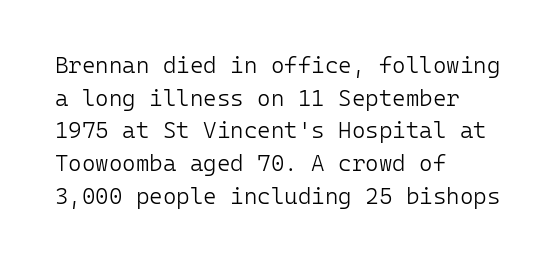
{"italic": "no", "bold": "no", "underline": "no", "align": "left", "line_spacing": "normal", "line_spacing_ratio": 1.42, "letter_spacing": "normal", "letter_spacing_em": 0.0, "glyph_px": 23}
